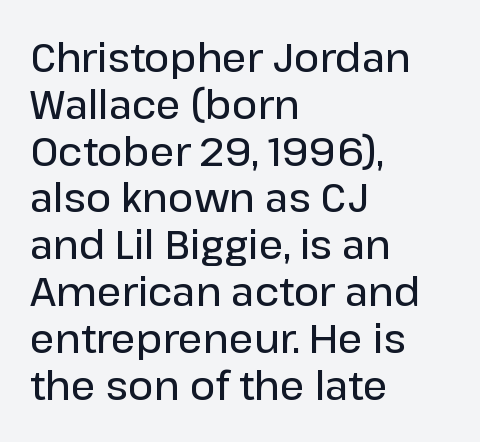
Short note: letters normally spaced. You could not count columns in this text — the font is proportionally spaced. The string is rendered with underlining switched off. Weight: semibold (demi). Tall strokes in this sample are plumb rather than angled.
